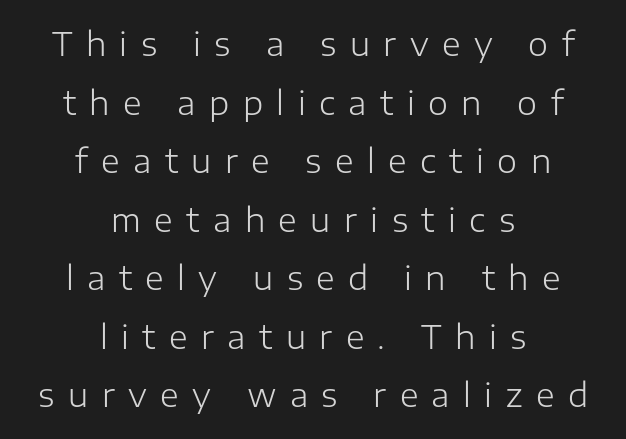
Q: Is the text bold? A: No.
Q: Is the text italic (slanted)? A: No, it is upright.
Q: Is the typeface a serif or a sans-serif typeface? A: Sans-serif.
Q: Is the text underlined? A: No.
Q: How is the paragraph aligned? A: Centered.
Q: Is the spacing between letters normal or unusually wide? A: Unusually wide.
Q: Width (condensed, normal, or wide)? A: Normal.
Q: Stroke contrast? A: Low.
Q: x-height? A: Medium.
Q: Monospaced? A: No.
